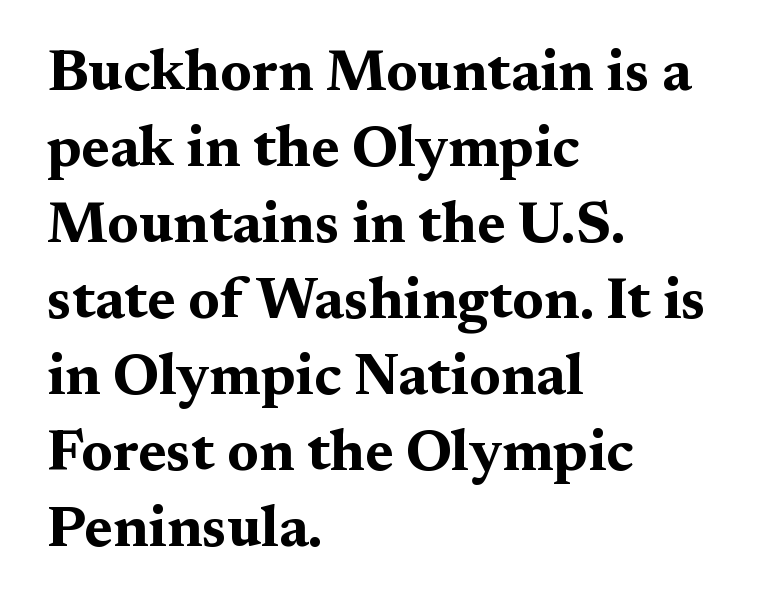
Here the glyphs are tracked normally, forming tight word shapes. The string is rendered with underlining switched off. Is there any slant? The stems are plumb. Stroke thickness is high; the sample reads as a true bold.
